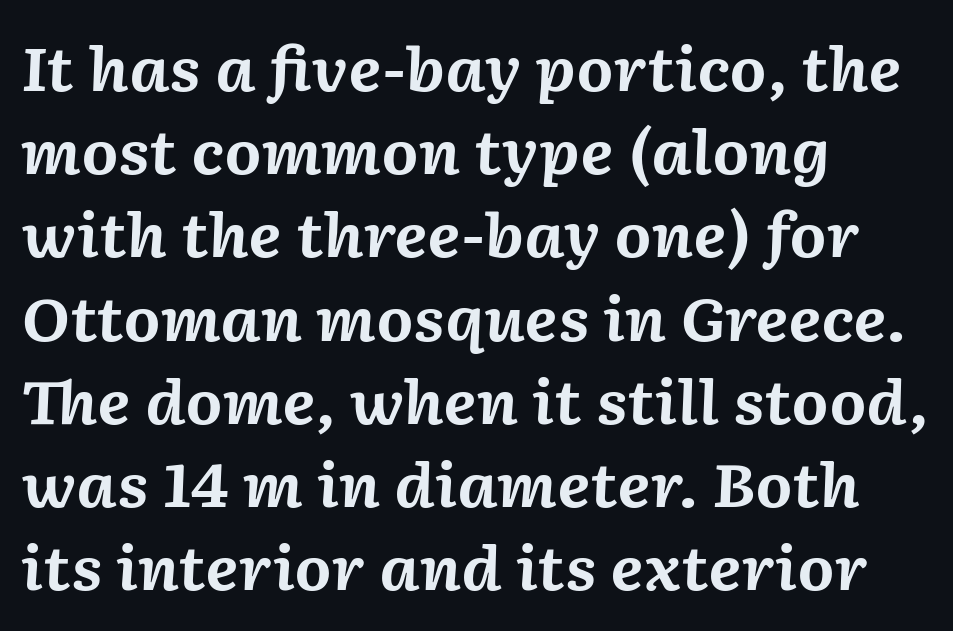
{"italic": "yes", "lean": "right", "slant_degrees": 2, "bold": "yes", "weight": "bold", "width": "normal", "stroke_contrast": "medium", "x_height": "medium", "monospaced": "no", "underline": "no", "align": "left", "line_spacing": "normal", "line_spacing_ratio": 1.41, "letter_spacing": "normal", "letter_spacing_em": 0.0, "glyph_px": 59}
